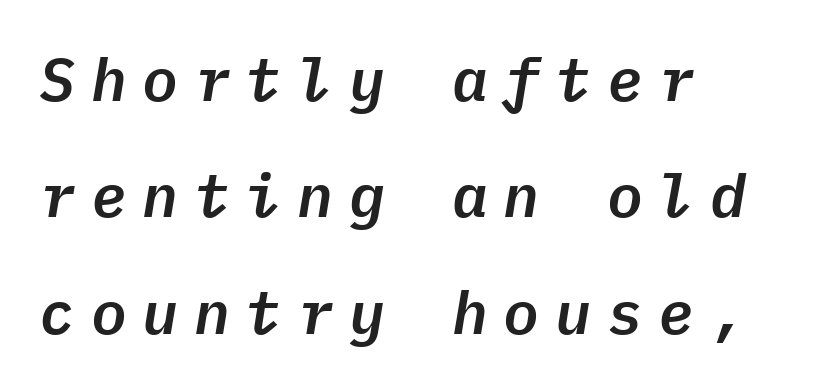
The image shows 60 px text type, italic (leaning right), monospaced; set left-aligned, loose line spacing (1.94x), unusually wide letter spacing (+0.26 em), not underlined; low stroke contrast and a medium x-height.
